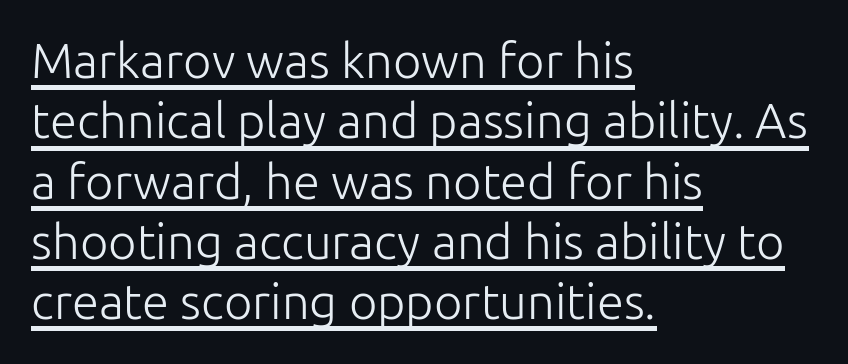
Ink coverage per letter is moderate at most. Somebody hit Ctrl+U on this one — the words are underlined. Inter-character spacing is left at the font's built-in metrics. Line beginnings align vertically; line endings do not. Posture: straight, roman, zero tilt. Serifs: no, the terminals of the letterforms are clean.
